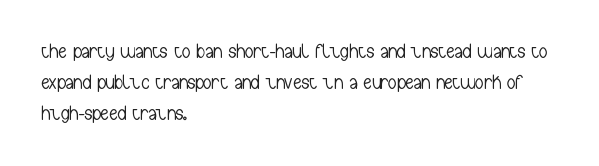
The image shows 21 px text type, upright; set left-aligned, normal line spacing (1.47x), normal letter spacing, not underlined.
